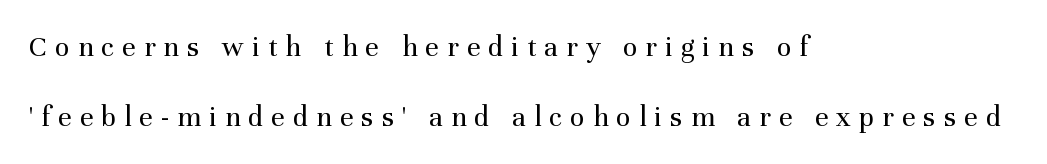
The image shows 30 px regular-weight serif type, upright; set left-aligned, loose line spacing (2.33x), unusually wide letter spacing (+0.27 em), not underlined; medium stroke contrast and a medium x-height.
